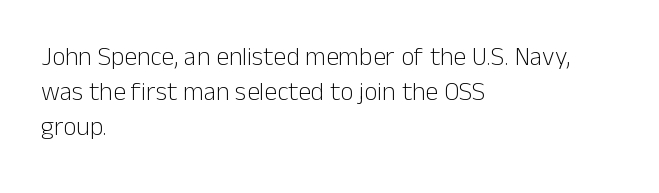
The image shows 26 px text type, upright; set left-aligned, normal line spacing (1.35x), normal letter spacing, not underlined.
